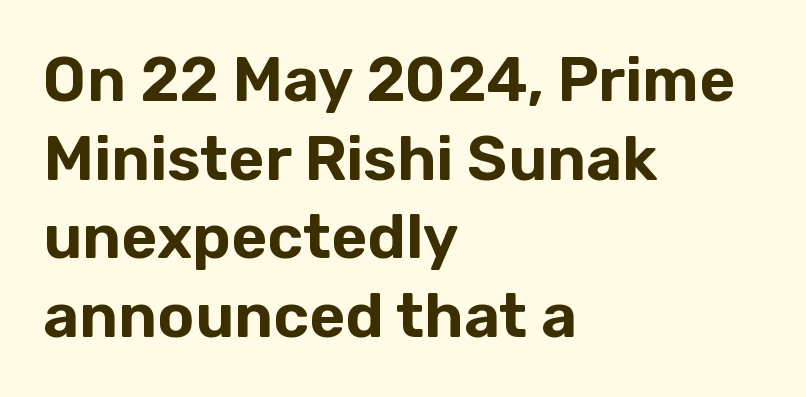
Q: Is the text italic (slanted)? A: No, it is upright.
Q: Is the typeface a serif or a sans-serif typeface? A: Sans-serif.
Q: Is the text underlined? A: No.
Q: How is the paragraph aligned? A: Left-aligned.
Q: Is the spacing between letters normal or unusually wide? A: Normal.
Q: Is the spacing between lines tight, normal or loose? A: Normal.
Q: Width (condensed, normal, or wide)? A: Normal.
Q: Stroke contrast? A: Low.
Q: x-height? A: Medium.
Q: Monospaced? A: No.
